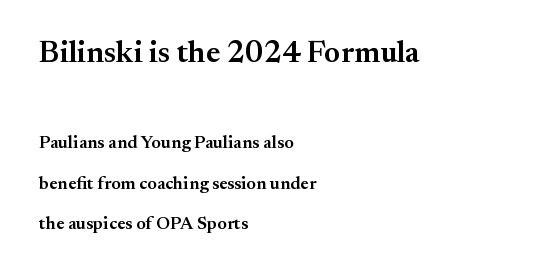
The image shows 31 px semibold serif type, upright; set left-aligned, loose line spacing (2.26x), normal letter spacing, not underlined; the first (top) block is 1.72x larger; medium stroke contrast and a small x-height.
